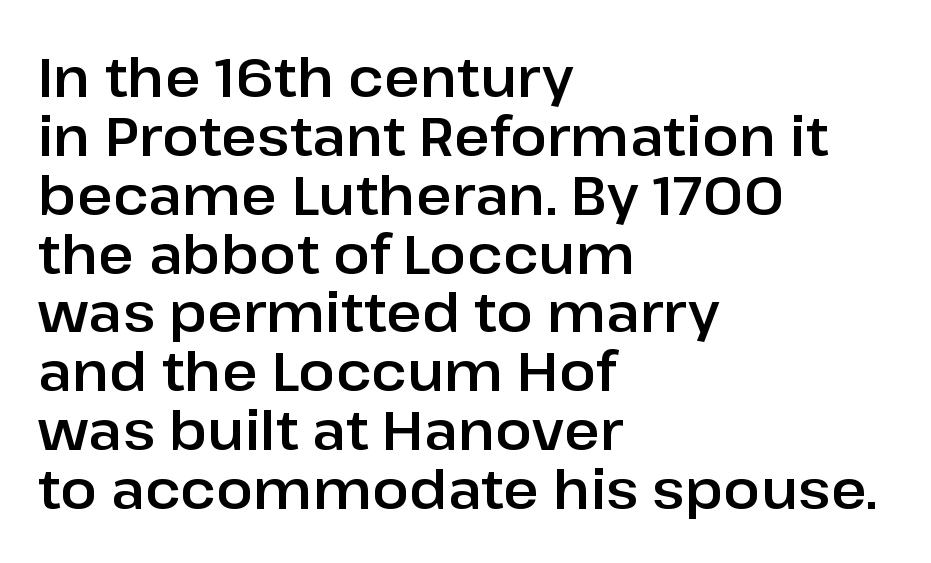
{"serif": "no", "italic": "no", "width": "normal", "stroke_contrast": "low", "x_height": "medium", "monospaced": "no", "underline": "no", "align": "left", "line_spacing": "tight", "line_spacing_ratio": 1.07, "letter_spacing": "normal", "letter_spacing_em": 0.0, "glyph_px": 55}
